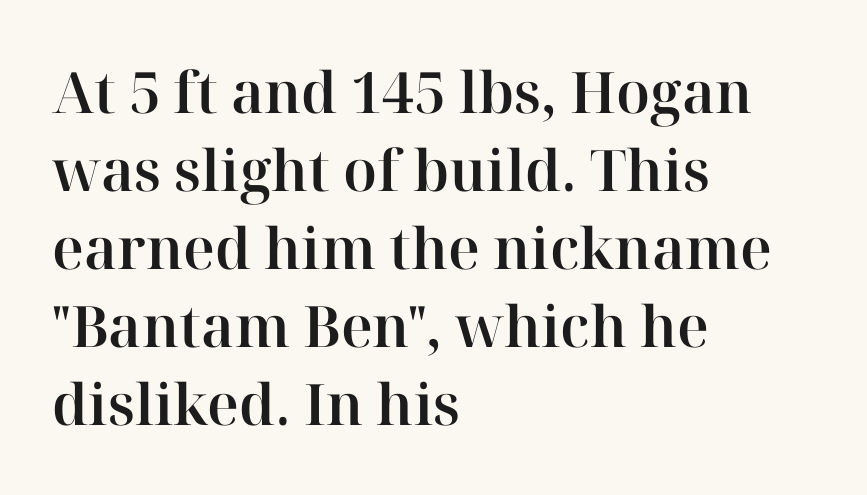
Beneath every word, the page is bare. Here the glyphs are tracked normally, forming tight word shapes. Here the designer chose a conventional face with non-uniform glyph widths. Does the copy run flush right? No — it runs flush left. The font's upright variant was chosen for this text. Is there much room between lines? A standard amount, neither cramped nor airy.
